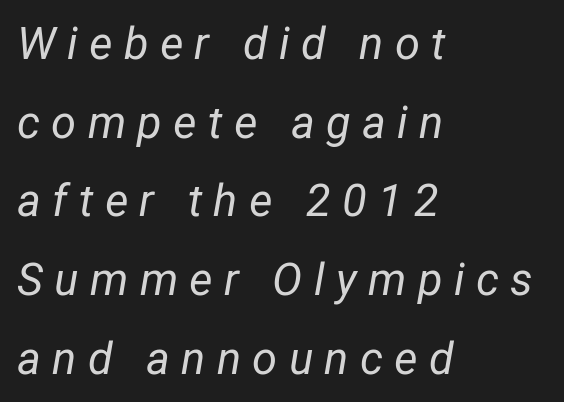
{"italic": "yes", "lean": "right", "slant_degrees": 12, "bold": "no", "weight": "regular", "width": "normal", "stroke_contrast": "low", "x_height": "medium", "monospaced": "no", "underline": "no", "align": "left", "line_spacing_ratio": 1.75, "letter_spacing": "wide", "letter_spacing_em": 0.25, "glyph_px": 45}
